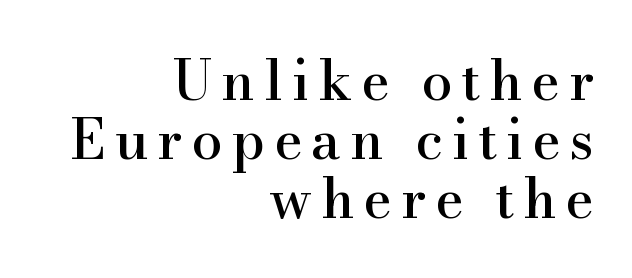
Nobody drew a line under any word here. Little horizontal feet cap the strokes, marking this as serif type. The compositor pushed each line to the right boundary. Proportional: the letters do not fall into vertical columns. Each new line begins almost immediately beneath the previous one.
